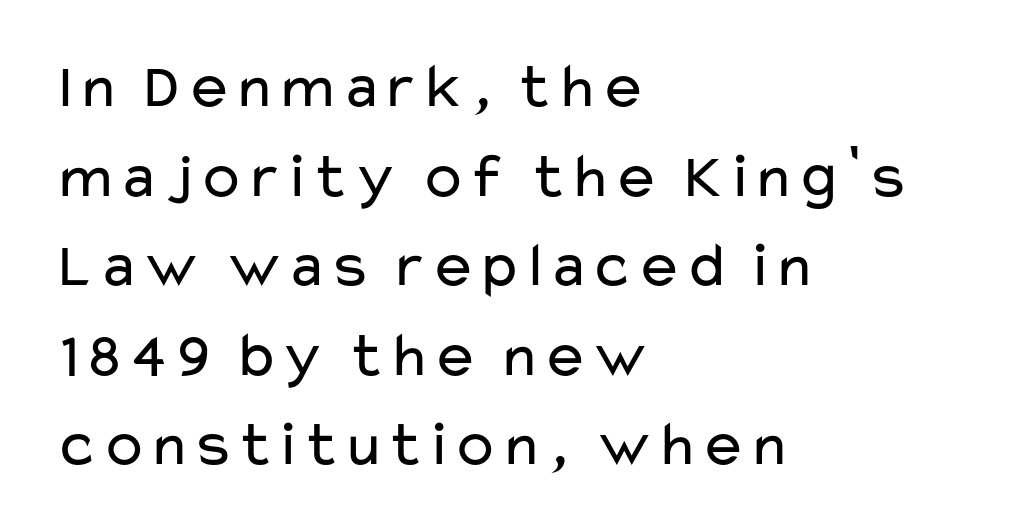
{"serif": "no", "italic": "no", "bold": "no", "weight": "regular", "width": "wide", "stroke_contrast": "low", "x_height": "medium", "monospaced": "no", "underline": "no", "align": "left", "line_spacing": "normal", "line_spacing_ratio": 1.4, "letter_spacing": "normal", "letter_spacing_em": 0.0, "glyph_px": 64}
